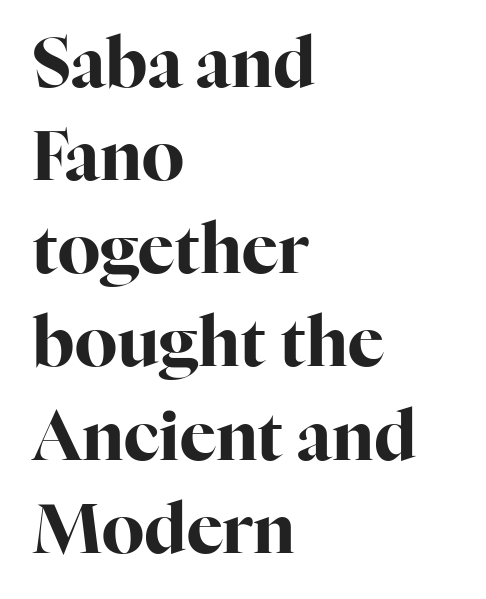
{"serif": "yes", "italic": "no", "bold": "yes", "weight": "bold", "width": "normal", "stroke_contrast": "high", "x_height": "medium", "monospaced": "no", "underline": "no", "align": "left", "line_spacing": "normal", "line_spacing_ratio": 1.37, "letter_spacing": "normal", "letter_spacing_em": 0.0, "glyph_px": 68}
